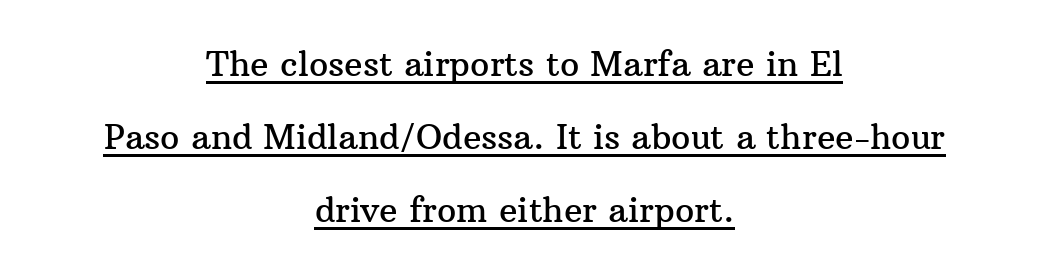
The image shows 34 px serif type, upright; set centered, loose line spacing (2.15x), normal letter spacing, underlined; medium stroke contrast and a medium x-height.
